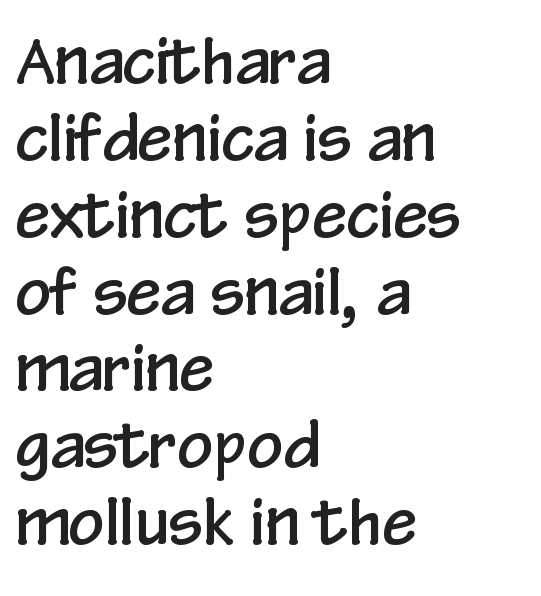
The image shows 63 px condensed sans-serif type, upright; set left-aligned, line spacing 1.22x, normal letter spacing, not underlined; low stroke contrast and a medium x-height.
